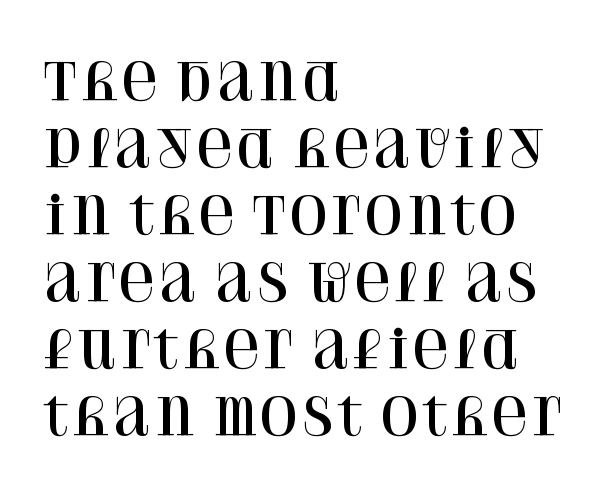
{"serif": "yes", "italic": "no", "width": "normal", "stroke_contrast": "high", "x_height": "large", "monospaced": "no", "underline": "no", "align": "left", "line_spacing": "normal", "line_spacing_ratio": 1.34, "letter_spacing": "normal", "letter_spacing_em": 0.0, "glyph_px": 50}
